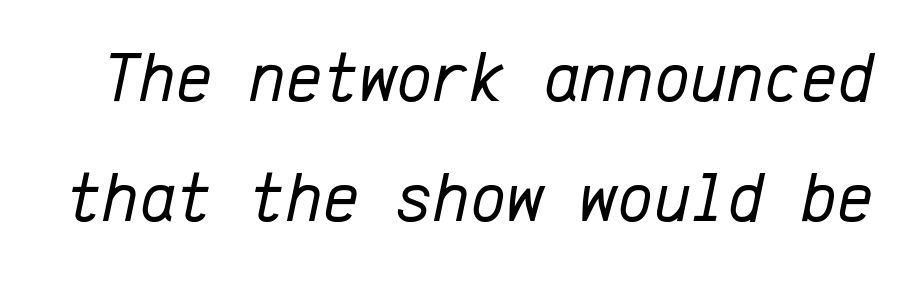
{"italic": "yes", "lean": "right", "slant_degrees": 12, "bold": "no", "weight": "regular", "width": "normal", "stroke_contrast": "low", "x_height": "medium", "monospaced": "yes", "underline": "no", "line_spacing_ratio": 1.71, "letter_spacing": "normal", "letter_spacing_em": 0.0, "glyph_px": 70}
